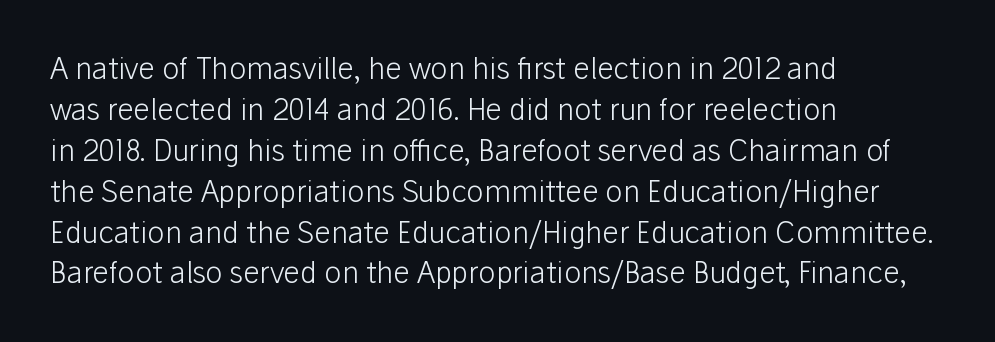
{"serif": "no", "italic": "no", "bold": "no", "weight": "light", "width": "normal", "stroke_contrast": "low", "x_height": "medium", "monospaced": "no", "underline": "no", "align": "left", "line_spacing": "normal", "line_spacing_ratio": 1.41, "letter_spacing": "normal", "letter_spacing_em": 0.0, "glyph_px": 29}
